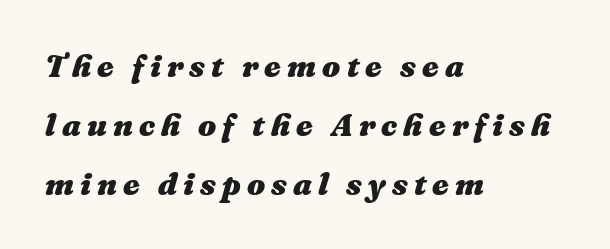
The image shows 32 px heavy type, italic (leaning right); set left-aligned, line spacing 1.84x, not underlined; medium stroke contrast and a medium x-height.
